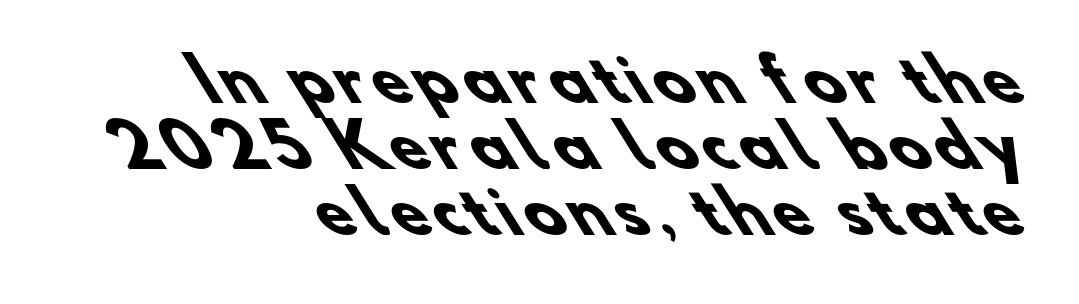
The image shows 59 px heavy sans-serif type; set right-aligned, tight line spacing (1.12x), not underlined; low stroke contrast and a small x-height.
